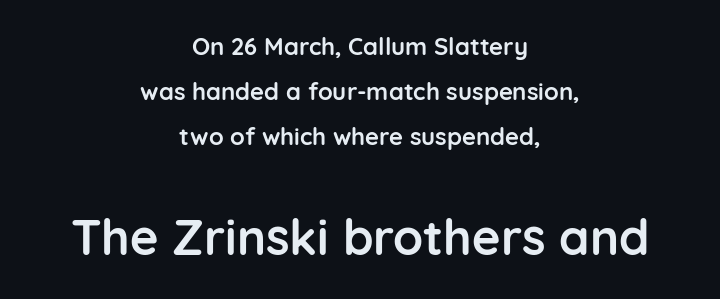
Block two is the big one; block one sits smaller above it. Caption: multi-line text, centered on the measure. Rule under the text: the space is simply empty. I'd describe the lettering as bold — thick and assertive.
